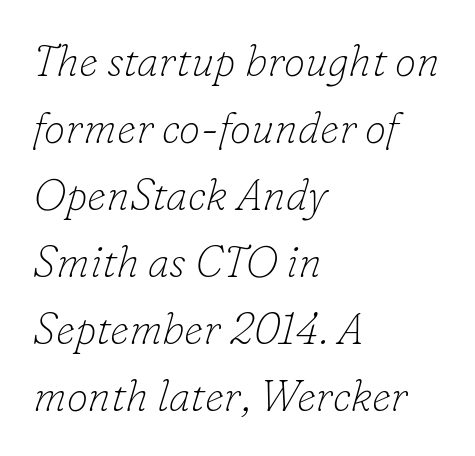
The weight tops out at a normal text grade. Short and long lines alike share a common starting point at left. Stroke terminals: seriffed. The glyphs are unaccompanied by any horizontal stroke below them. This sample uses plain, unmodified letter spacing.
